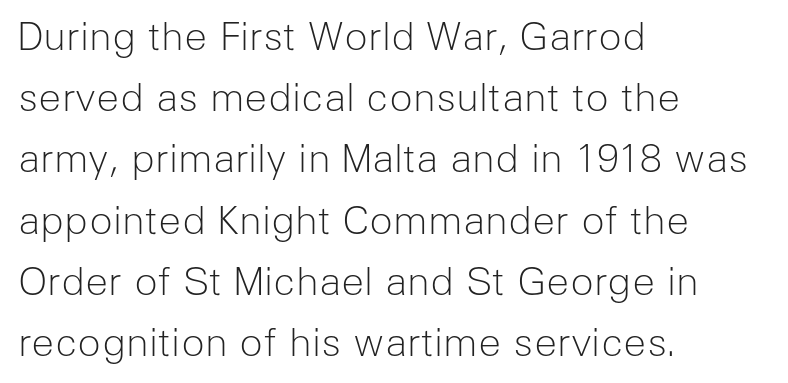
The image shows 39 px light sans-serif type, upright; set left-aligned, normal line spacing (1.57x), normal letter spacing, not underlined; low stroke contrast and a medium x-height.
